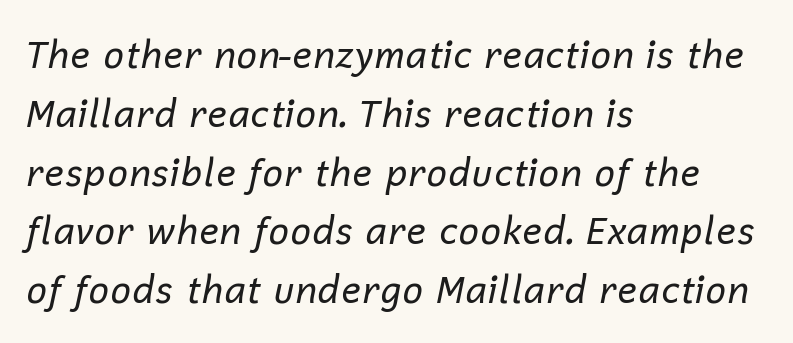
The image shows 37 px regular-weight type, italic (leaning right); set left-aligned, normal line spacing (1.59x), normal letter spacing, not underlined; low stroke contrast and a medium x-height.
